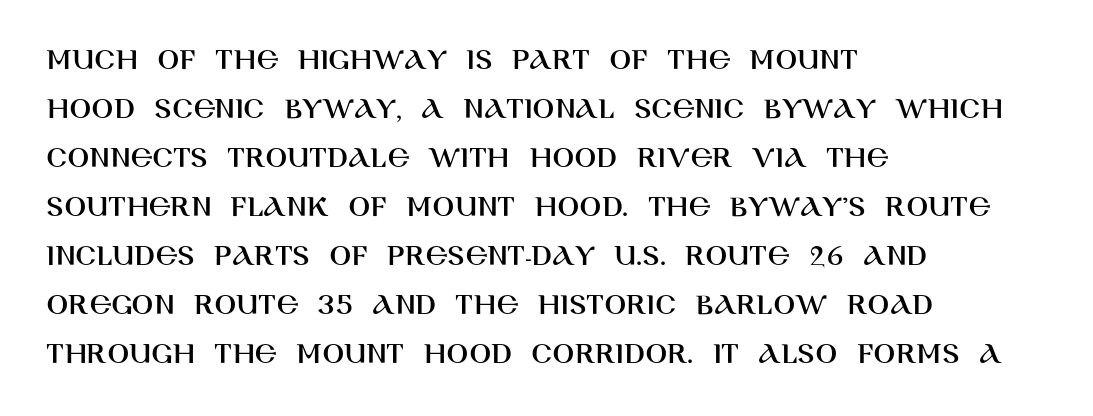
{"serif": "no", "italic": "no", "width": "normal", "stroke_contrast": "high", "x_height": "large", "monospaced": "no", "underline": "no", "align": "left", "line_spacing": "normal", "line_spacing_ratio": 1.53, "letter_spacing": "normal", "letter_spacing_em": 0.0, "glyph_px": 32}
